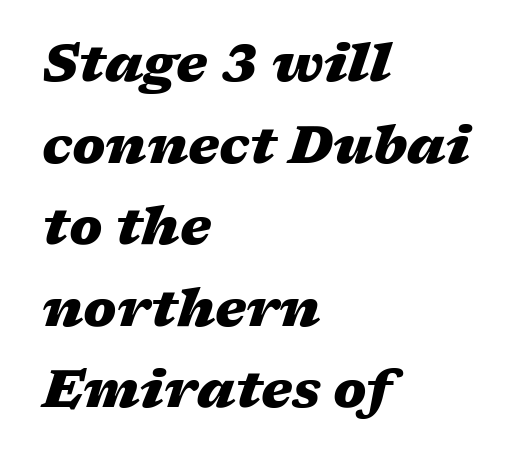
The image shows 53 px heavy, wide type, italic (leaning right); set left-aligned, normal line spacing (1.54x), normal letter spacing, not underlined; medium stroke contrast and a medium x-height.
